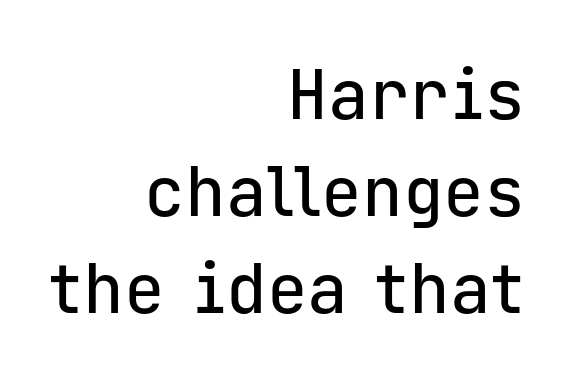
{"serif": "no", "italic": "no", "width": "normal", "stroke_contrast": "low", "x_height": "medium", "monospaced": "yes", "underline": "no", "align": "right", "line_spacing": "normal", "line_spacing_ratio": 1.43, "letter_spacing": "normal", "letter_spacing_em": 0.0, "glyph_px": 68}
